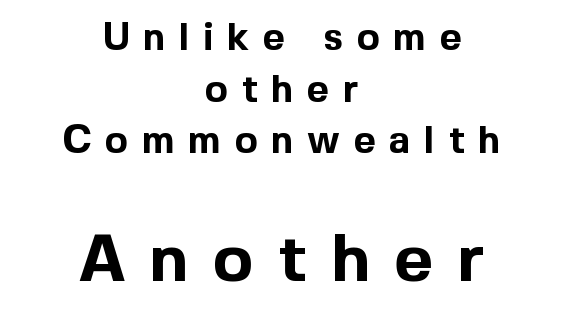
{"serif": "no", "italic": "no", "bold": "yes", "weight": "bold", "width": "normal", "x_height": "medium", "monospaced": "no", "underline": "no", "align": "center", "line_spacing": "normal", "line_spacing_ratio": 1.36, "letter_spacing": "wide", "letter_spacing_em": 0.36, "larger_block": "second", "size_ratio": 1.76, "glyph_px": 67}
